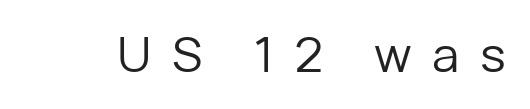
The image shows 49 px regular-weight sans-serif type, upright; set unusually wide letter spacing (+0.42 em), not underlined; low stroke contrast and a medium x-height.
